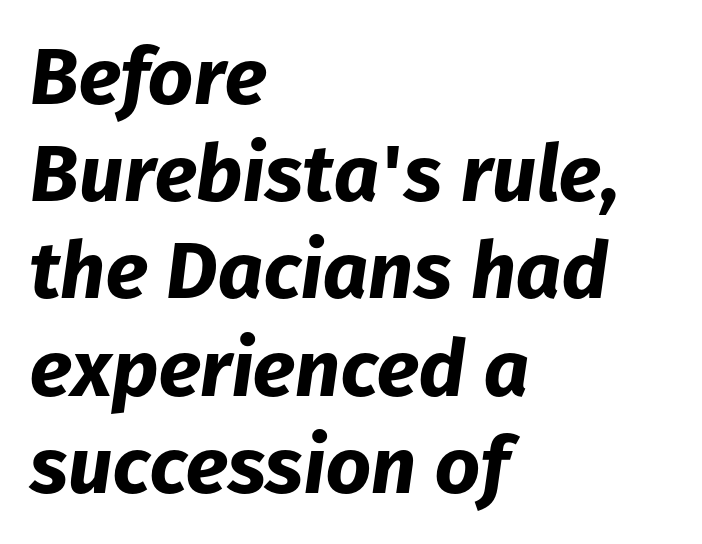
{"italic": "yes", "lean": "right", "slant_degrees": 8, "bold": "yes", "weight": "bold", "width": "normal", "stroke_contrast": "low", "x_height": "medium", "monospaced": "no", "underline": "no", "align": "left", "line_spacing_ratio": 1.23, "letter_spacing": "normal", "letter_spacing_em": 0.0, "glyph_px": 79}
